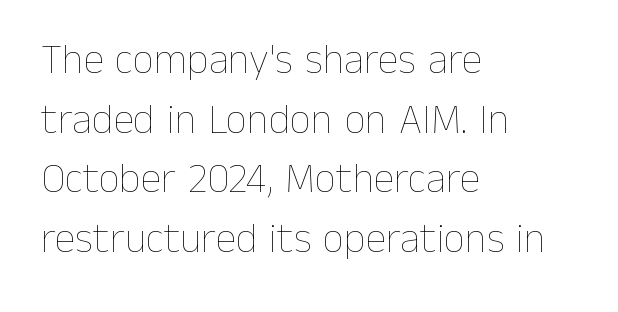
{"italic": "no", "bold": "no", "weight": "thin", "width": "normal", "stroke_contrast": "low", "x_height": "medium", "monospaced": "no", "underline": "no", "align": "left", "line_spacing": "normal", "line_spacing_ratio": 1.42, "letter_spacing": "normal", "letter_spacing_em": 0.0, "glyph_px": 42}
